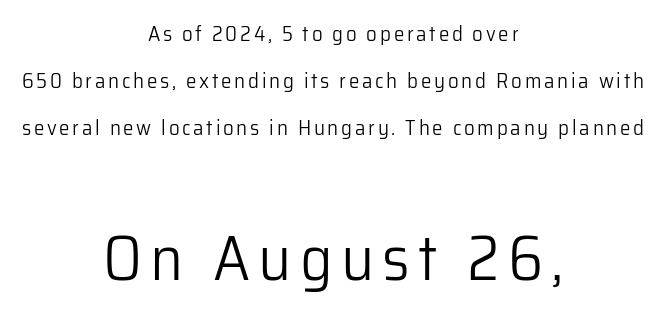
Counters stay open thanks to moderate or lighter strokes. Looks like regular typesetting: each glyph gets only the width it needs. Casual observation: everything's sitting right in the middle. Check where the strokes stop: nothing finishes them off — pure sans. Loosely led — the rows are spread out.
